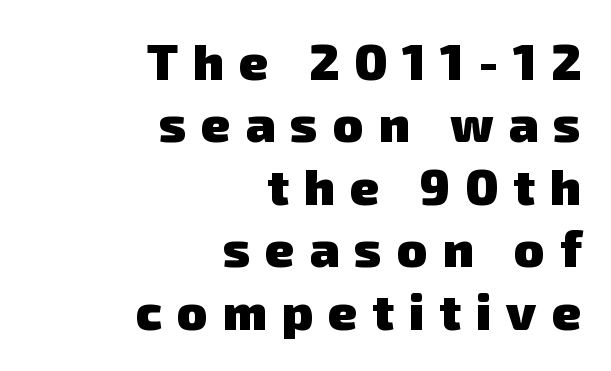
{"serif": "no", "bold": "yes", "weight": "heavy", "width": "normal", "stroke_contrast": "low", "x_height": "medium", "monospaced": "no", "underline": "no", "align": "right", "line_spacing": "normal", "line_spacing_ratio": 1.25, "letter_spacing": "wide", "letter_spacing_em": 0.3, "glyph_px": 50}
